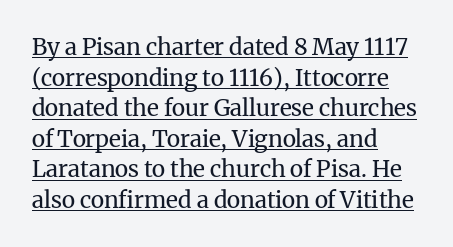
A typographer would call this underscored text. Evenly set lines give the paragraph a standard silhouette. Line starts are locked; line ends wander. Every character sits straight up, as roman type does.
